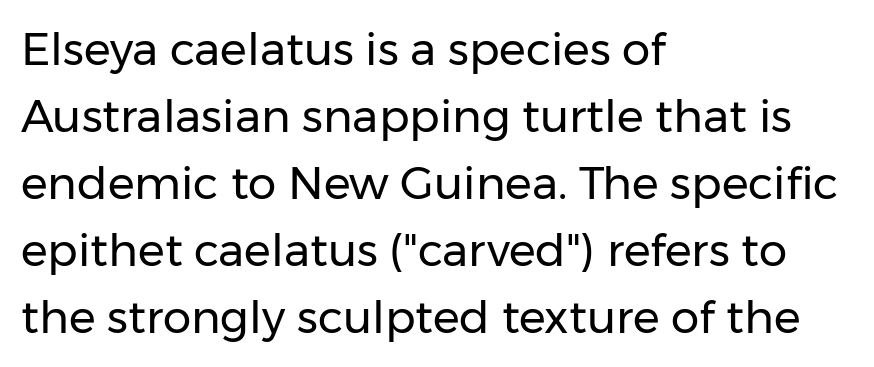
Q: Is the text bold? A: No.
Q: Is the text italic (slanted)? A: No, it is upright.
Q: Is the typeface a serif or a sans-serif typeface? A: Sans-serif.
Q: Is the text underlined? A: No.
Q: How is the paragraph aligned? A: Left-aligned.
Q: Is the spacing between letters normal or unusually wide? A: Normal.
Q: Is the spacing between lines tight, normal or loose? A: Normal.
Q: Width (condensed, normal, or wide)? A: Normal.
Q: Stroke contrast? A: Low.
Q: x-height? A: Medium.
Q: Monospaced? A: No.
